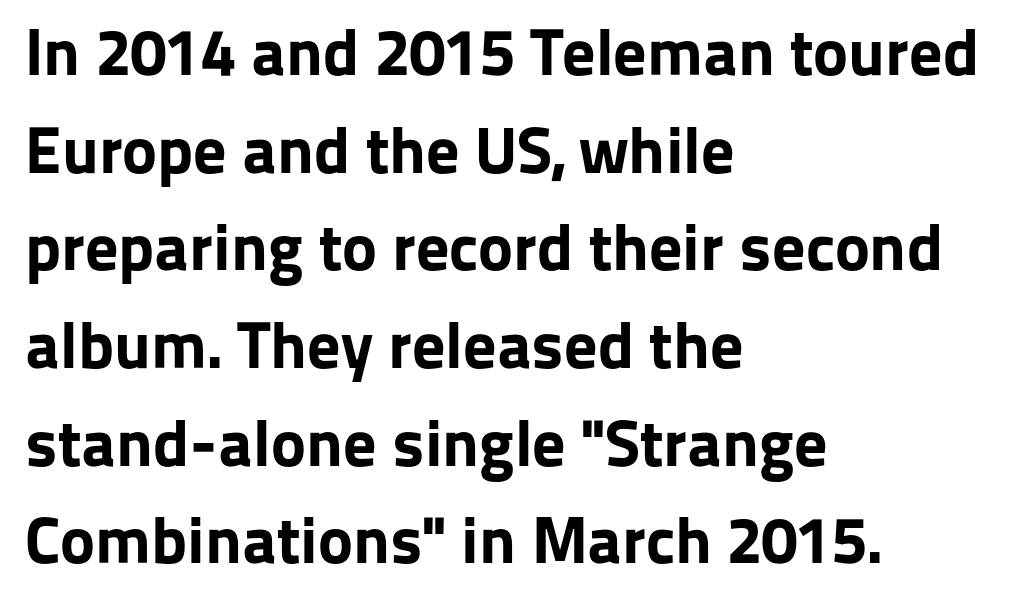
Q: Is the text bold? A: Yes.
Q: Is the text italic (slanted)? A: No, it is upright.
Q: Is the typeface a serif or a sans-serif typeface? A: Sans-serif.
Q: Is the text underlined? A: No.
Q: How is the paragraph aligned? A: Left-aligned.
Q: Is the spacing between letters normal or unusually wide? A: Normal.
Q: Is the spacing between lines tight, normal or loose? A: Normal.
Q: Width (condensed, normal, or wide)? A: Normal.
Q: Stroke contrast? A: Low.
Q: x-height? A: Medium.
Q: Monospaced? A: No.
